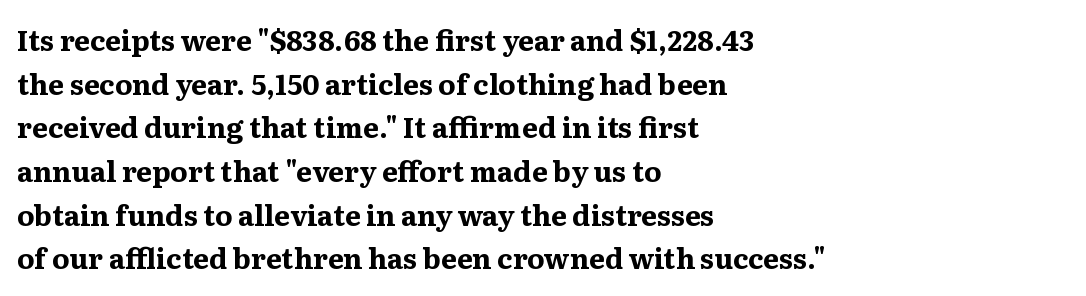
{"serif": "yes", "italic": "no", "bold": "yes", "weight": "bold", "width": "normal", "stroke_contrast": "medium", "x_height": "medium", "monospaced": "no", "underline": "no", "align": "left", "line_spacing": "normal", "line_spacing_ratio": 1.56, "letter_spacing": "normal", "letter_spacing_em": 0.0, "glyph_px": 28}
